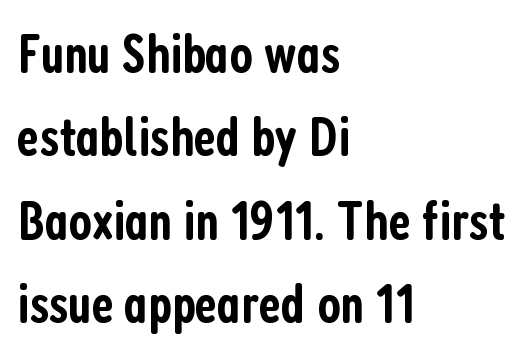
Q: Is the text bold? A: Semi-bold.
Q: Is the text italic (slanted)? A: No, it is upright.
Q: Is the typeface a serif or a sans-serif typeface? A: Sans-serif.
Q: Is the text underlined? A: No.
Q: How is the paragraph aligned? A: Left-aligned.
Q: Is the spacing between letters normal or unusually wide? A: Normal.
Q: Is the spacing between lines tight, normal or loose? A: Normal.
Q: Width (condensed, normal, or wide)? A: Condensed.
Q: Stroke contrast? A: Low.
Q: x-height? A: Medium.
Q: Monospaced? A: No.
